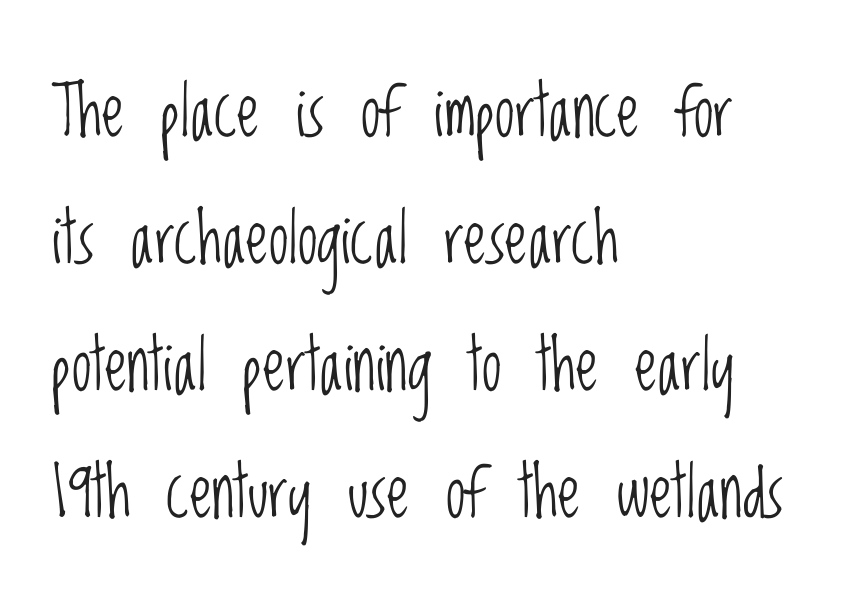
{"serif": "no", "italic": "no", "bold": "no", "weight": "light", "width": "condensed", "stroke_contrast": "low", "x_height": "large", "monospaced": "no", "underline": "no", "align": "left", "line_spacing_ratio": 1.79, "letter_spacing": "normal", "letter_spacing_em": 0.0, "glyph_px": 71}
